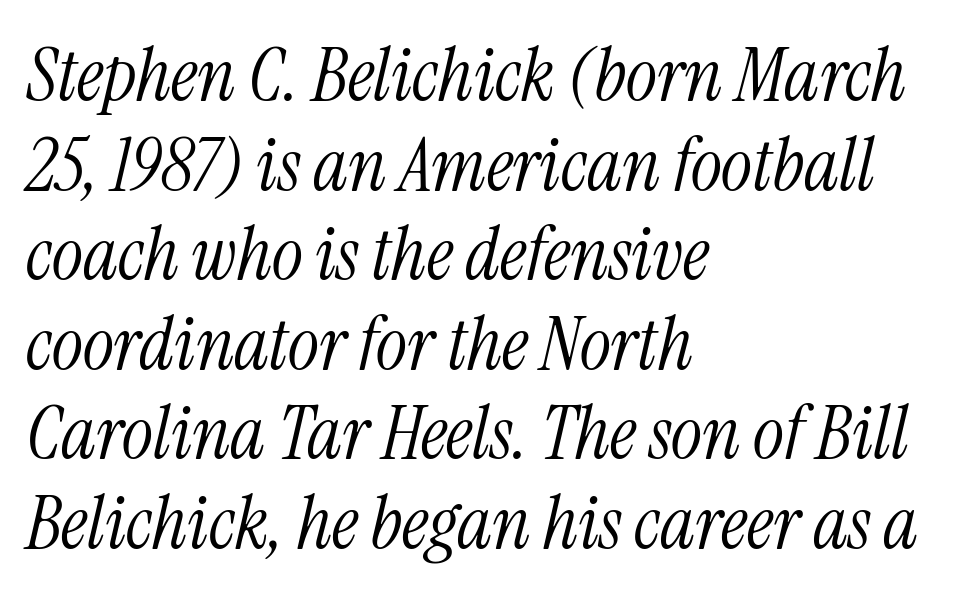
Left-aligned paragraph, ragged on the right. Letters have the restrained weight of plain body copy at most. Caption: standard tracking, unaltered. Descenders are the only things crossing below the line. You can tell from the footed stems that serif type was used.
